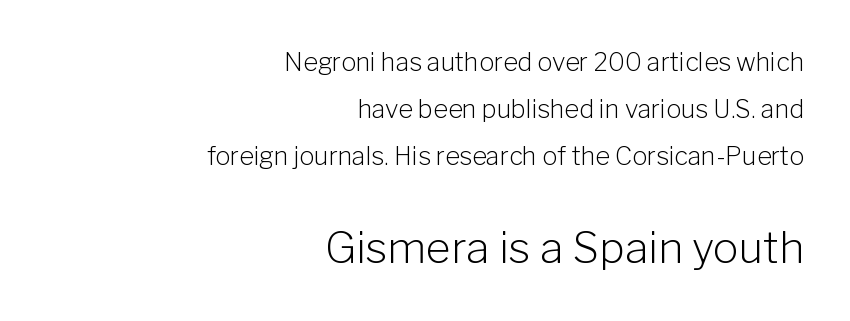
Do the characters align in a grid? No, the font is proportional. Serifs: no, the terminals of the letterforms are clean. Italic? Not at all — the glyphs are vertical. Which of the two is more prominent by size? The second, at the bottom. Each stroke keeps to a modest, everyday thickness or less.
